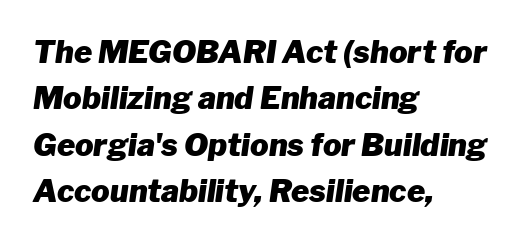
The image shows 31 px heavy type, italic (leaning right); set left-aligned, normal line spacing (1.5x), normal letter spacing, not underlined; low stroke contrast and a medium x-height.
